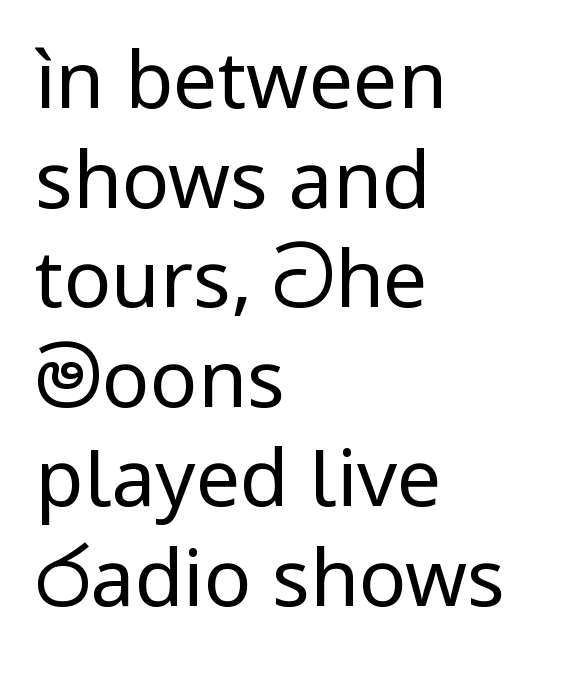
{"serif": "no", "italic": "no", "bold": "no", "weight": "regular", "width": "normal", "stroke_contrast": "low", "x_height": "medium", "monospaced": "no", "underline": "no", "align": "left", "line_spacing": "normal", "line_spacing_ratio": 1.26, "letter_spacing": "normal", "letter_spacing_em": 0.0, "glyph_px": 79}
